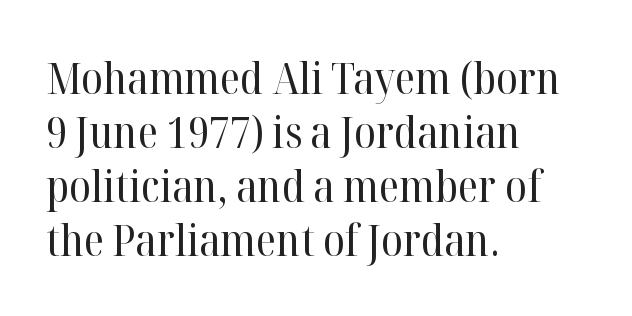
The characters are drawn with everyday or finer stroke widths. No extra tracking has been applied to these lines. This rendering uses left alignment, leaving the right contour irregular. Note: serifs present on the glyphs. Do the characters align in a grid? No, the font is proportional. Is there any slant? The stems are plumb.
